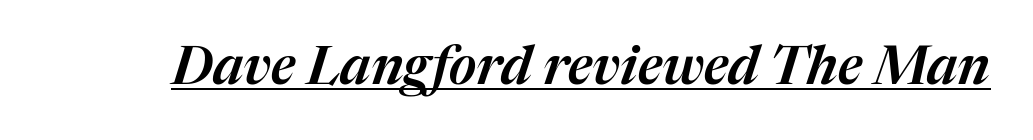
Q: Is the text italic (slanted)? A: Yes, it leans right by about 17 degrees.
Q: Is the text underlined? A: Yes.
Q: Is the spacing between letters normal or unusually wide? A: Normal.
Q: Width (condensed, normal, or wide)? A: Normal.
Q: Stroke contrast? A: Medium.
Q: x-height? A: Medium.
Q: Monospaced? A: No.
